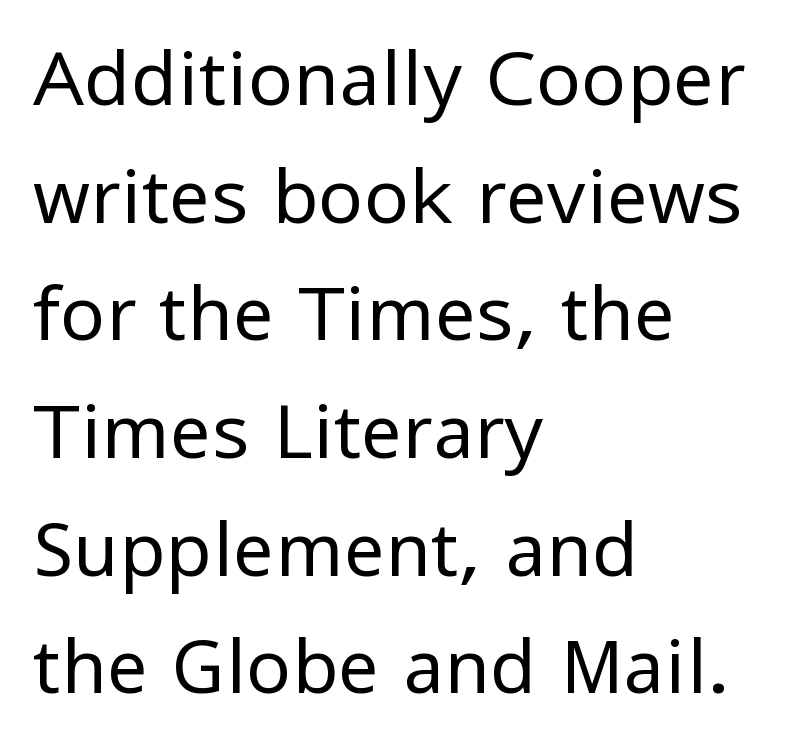
A quiet, ordinary-to-light weight characterises the typeface. This sample uses plain, unmodified letter spacing. Type style note: lacks serifs. Unlike italic type, these characters show no tilt at all. Words float on clear page, feet unadorned. The rendering anchors every line to the left-hand side.
